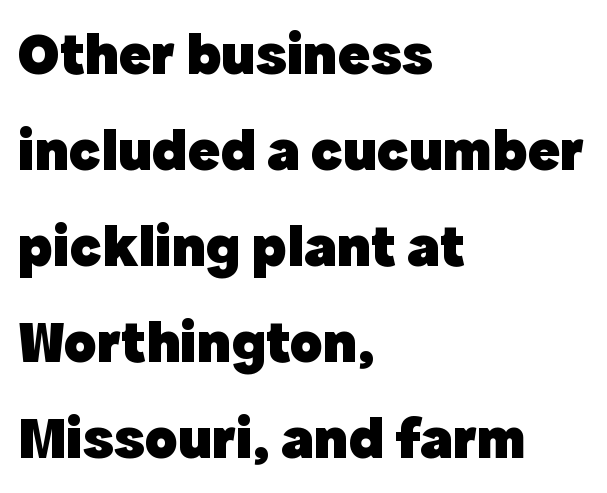
{"serif": "no", "italic": "no", "bold": "yes", "weight": "heavy", "width": "normal", "x_height": "medium", "monospaced": "no", "underline": "no", "align": "left", "line_spacing": "normal", "line_spacing_ratio": 1.6, "letter_spacing": "normal", "letter_spacing_em": 0.0, "glyph_px": 60}
